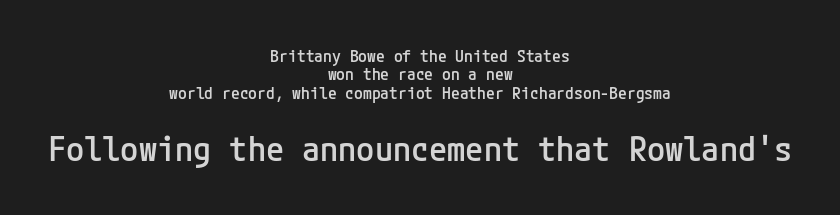
{"serif": "no", "italic": "no", "bold": "semi", "weight": "semibold", "width": "normal", "stroke_contrast": "low", "x_height": "medium", "underline": "no", "align": "center", "line_spacing": "tight", "line_spacing_ratio": 1.15, "letter_spacing": "normal", "letter_spacing_em": 0.0, "larger_block": "second", "size_ratio": 2.06, "glyph_px": 33}
